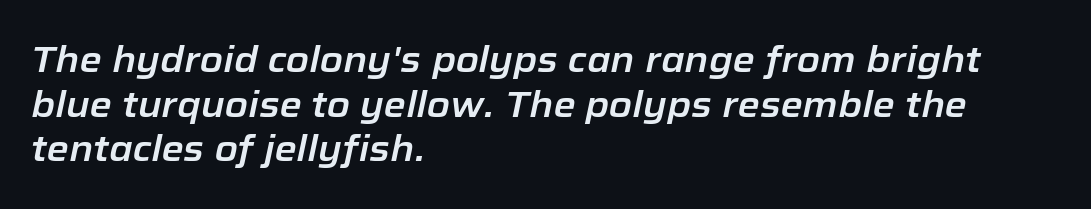
Has an underline been added? It has not. Does the copy run flush right? No — it runs flush left. The horizontal fit of the characters is conventional and even. The face used here is proportionally spaced, like ordinary book or web type. If you drew a line through each stem, it would be angled.
